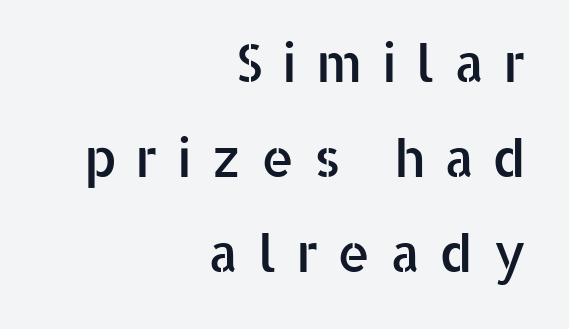
{"serif": "no", "italic": "no", "width": "normal", "stroke_contrast": "low", "x_height": "medium", "monospaced": "no", "underline": "no", "align": "right", "line_spacing_ratio": 1.83, "letter_spacing": "wide", "letter_spacing_em": 0.37, "glyph_px": 52}
